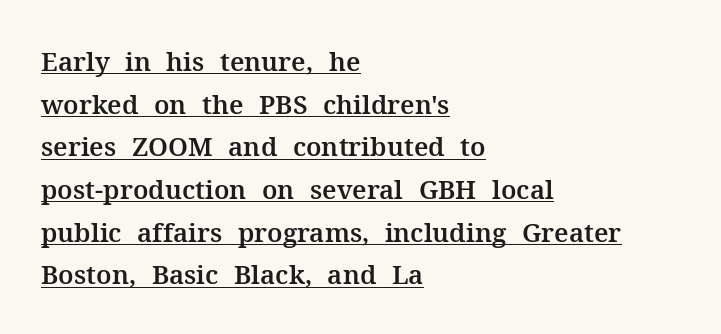
The image shows 26 px text type, upright; set left-aligned, normal line spacing (1.64x), normal letter spacing, underlined.
